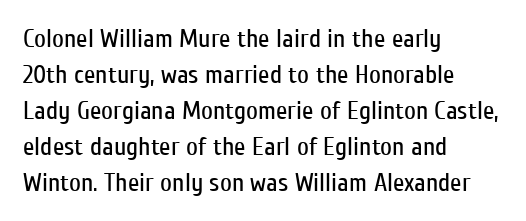
The image shows 26 px text type, upright; set left-aligned, normal line spacing (1.38x), normal letter spacing, not underlined.
